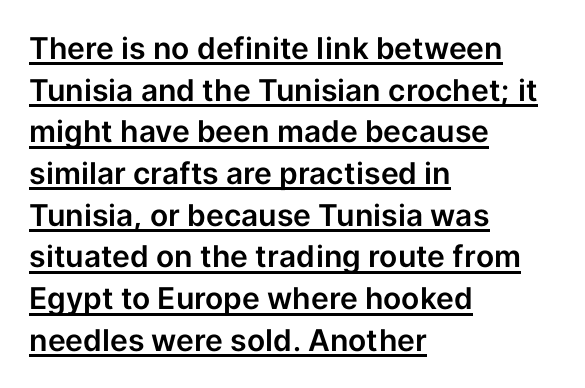
The image shows 30 px sans-serif type, upright; set left-aligned, normal line spacing (1.39x), normal letter spacing, underlined; low stroke contrast and a medium x-height.
